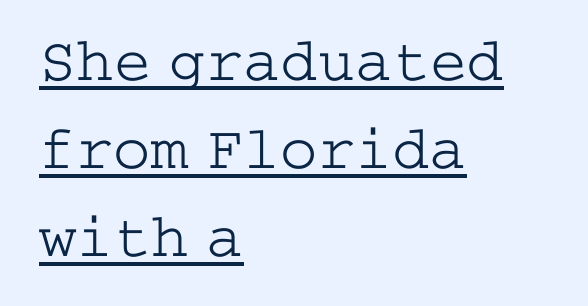
Is this a heavy cut? Hardly; it is regular or lighter. The lines are quadded left. Is this a sans? No — the strokes have serifs. The typography opts for an upright posture over an oblique one. Regarding leading, the lines here are spaced in the standard way. In terms of letterspacing, this is plain default setting.
